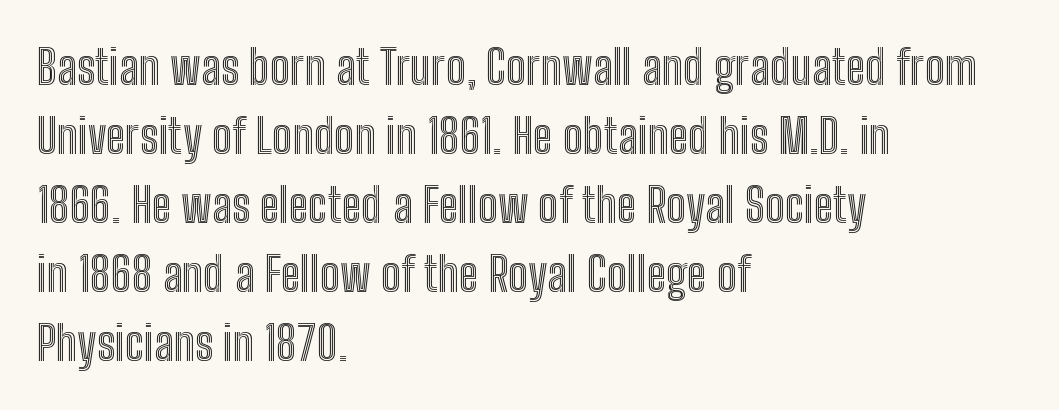
A typesetter would mark this as roman, not italic. Line spacing here is normal. The string is rendered with underlining switched off. This sample has the flowing, uneven cadence of proportional lettering. Characters follow at the spacing the type designer built in.
